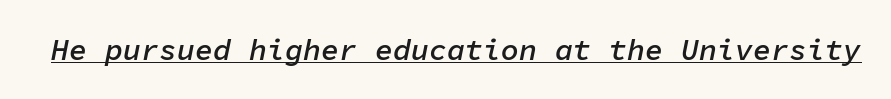
The image shows 30 px semibold type, italic (leaning right), monospaced; set normal letter spacing, underlined; low stroke contrast and a medium x-height.
